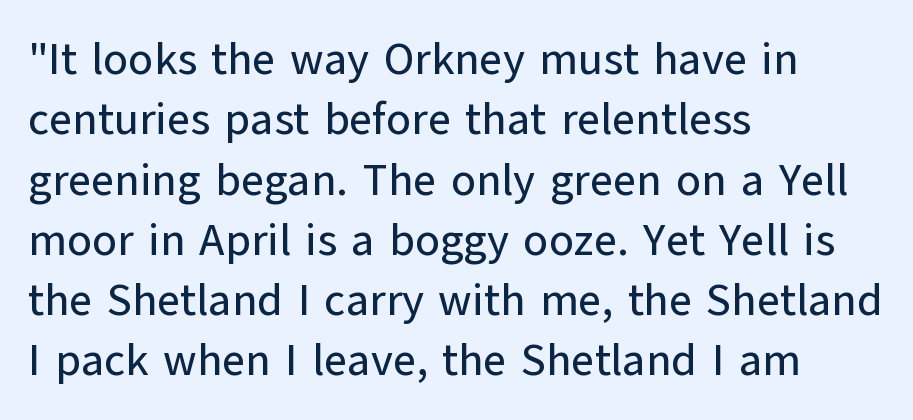
The image shows 45 px sans-serif type, upright; set left-aligned, normal line spacing (1.34x), normal letter spacing, not underlined; low stroke contrast and a medium x-height.
